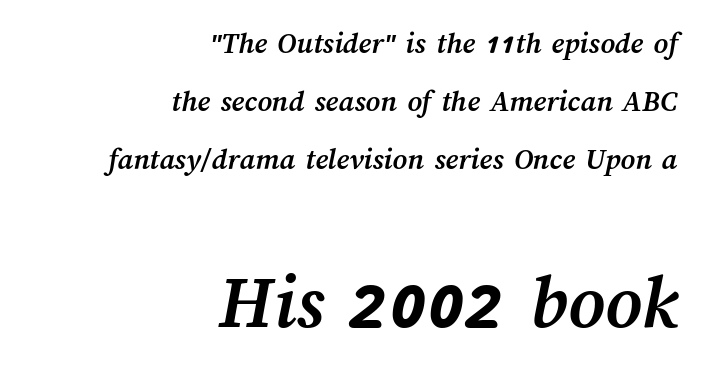
The image shows 78 px semibold type; set right-aligned, line spacing 1.87x, normal letter spacing, not underlined; the second (bottom) block is 2.52x larger; medium stroke contrast and a medium x-height.
